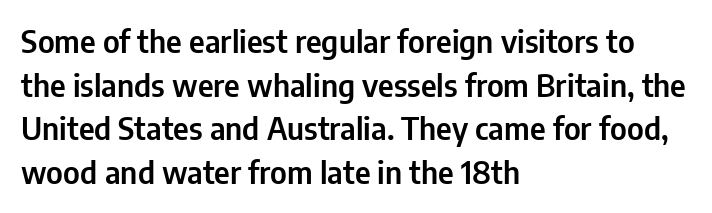
The image shows 31 px condensed sans-serif type, upright; set left-aligned, normal line spacing (1.41x), normal letter spacing, not underlined; low stroke contrast and a medium x-height.
